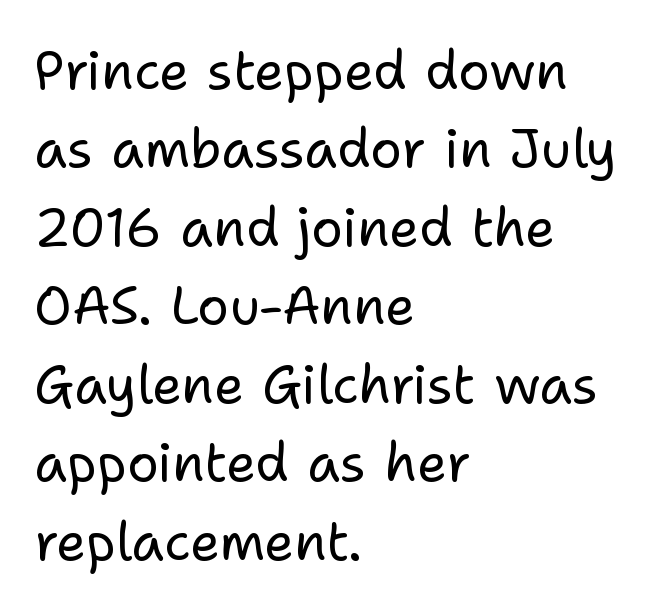
Q: Is the text bold? A: No.
Q: Is the text italic (slanted)? A: No, it is upright.
Q: Is the typeface a serif or a sans-serif typeface? A: Sans-serif.
Q: Is the text underlined? A: No.
Q: How is the paragraph aligned? A: Left-aligned.
Q: Is the spacing between letters normal or unusually wide? A: Normal.
Q: Is the spacing between lines tight, normal or loose? A: Normal.
Q: Width (condensed, normal, or wide)? A: Normal.
Q: Stroke contrast? A: Low.
Q: x-height? A: Medium.
Q: Monospaced? A: No.
